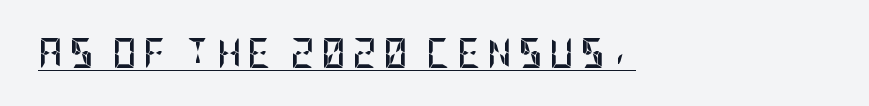
Q: Is the text bold? A: Yes.
Q: Is the text italic (slanted)? A: No, it is upright.
Q: Is the typeface a serif or a sans-serif typeface? A: Sans-serif.
Q: Is the text underlined? A: Yes.
Q: Is the spacing between letters normal or unusually wide? A: Unusually wide.
Q: Width (condensed, normal, or wide)? A: Condensed.
Q: Stroke contrast? A: Low.
Q: x-height? A: Large.
